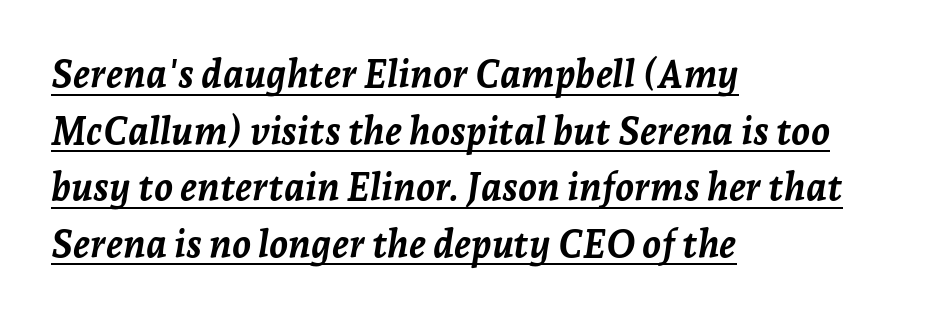
The image shows 38 px semibold type, italic (leaning right); set left-aligned, normal line spacing (1.49x), normal letter spacing, underlined; low stroke contrast and a medium x-height.
